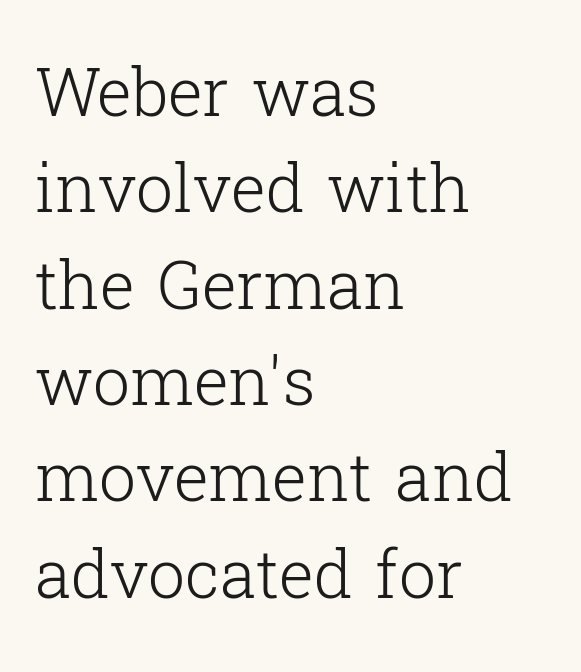
Q: Is the text bold? A: No.
Q: Is the text italic (slanted)? A: No, it is upright.
Q: Is the typeface a serif or a sans-serif typeface? A: Serif.
Q: Is the text underlined? A: No.
Q: How is the paragraph aligned? A: Left-aligned.
Q: Is the spacing between letters normal or unusually wide? A: Normal.
Q: Is the spacing between lines tight, normal or loose? A: Normal.
Q: Width (condensed, normal, or wide)? A: Normal.
Q: Stroke contrast? A: Low.
Q: x-height? A: Medium.
Q: Monospaced? A: No.
